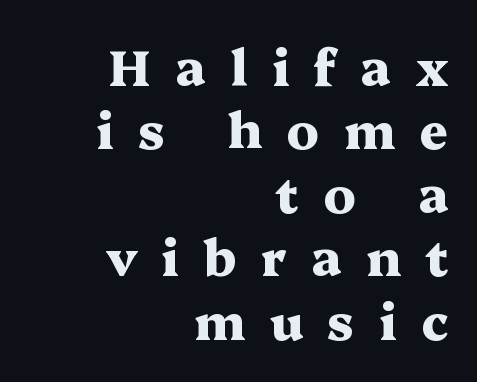
{"serif": "yes", "italic": "no", "bold": "yes", "weight": "heavy", "width": "wide", "stroke_contrast": "medium", "x_height": "medium", "monospaced": "no", "underline": "no", "align": "right", "line_spacing": "normal", "line_spacing_ratio": 1.27, "letter_spacing": "wide", "letter_spacing_em": 0.49, "glyph_px": 50}
